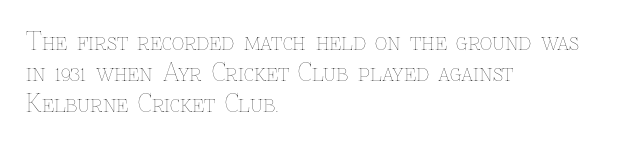
Q: Is the text bold? A: No.
Q: Is the text italic (slanted)? A: No, it is upright.
Q: Is the text underlined? A: No.
Q: How is the paragraph aligned? A: Left-aligned.
Q: Is the spacing between letters normal or unusually wide? A: Normal.
Q: Is the spacing between lines tight, normal or loose? A: Normal.
